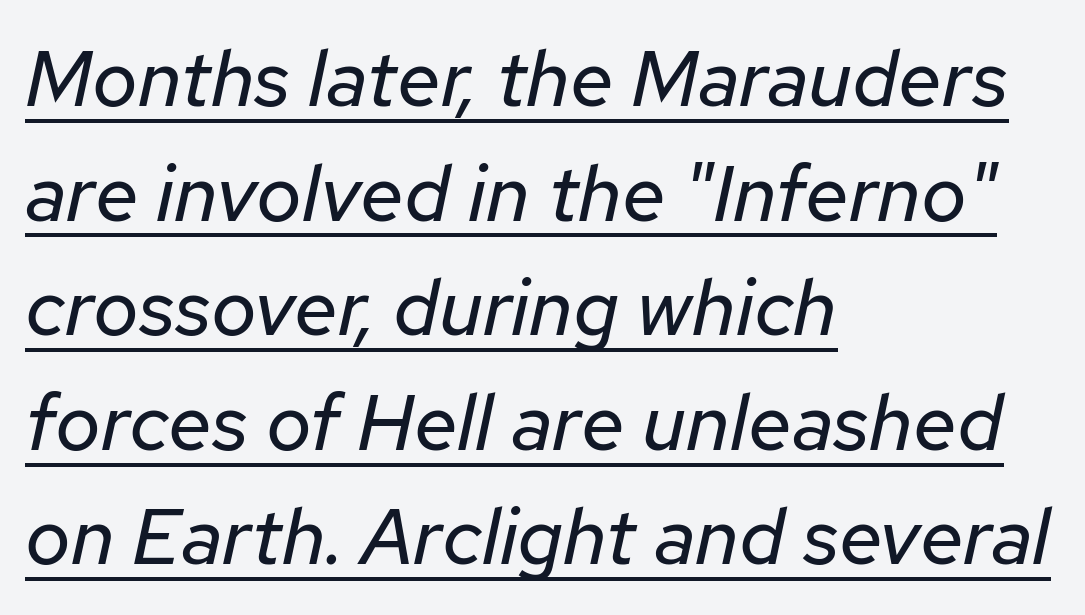
Q: Is the text bold? A: No.
Q: Is the text italic (slanted)? A: Yes, it leans right by about 12 degrees.
Q: Is the text underlined? A: Yes.
Q: How is the paragraph aligned? A: Left-aligned.
Q: Is the spacing between letters normal or unusually wide? A: Normal.
Q: Is the spacing between lines tight, normal or loose? A: Normal.
Q: Width (condensed, normal, or wide)? A: Normal.
Q: Stroke contrast? A: Low.
Q: x-height? A: Medium.
Q: Monospaced? A: No.
